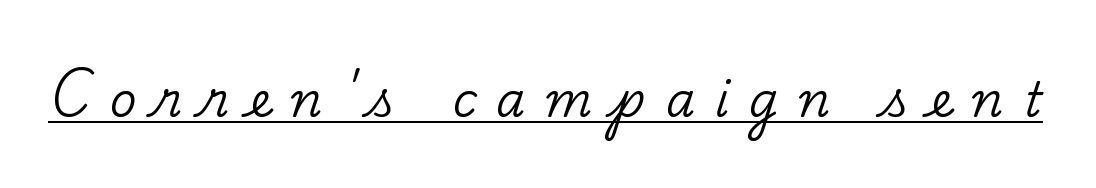
Q: Is the text italic (slanted)? A: Yes.
Q: Is the typeface a serif or a sans-serif typeface? A: Serif.
Q: Is the text underlined? A: Yes.
Q: Is the spacing between letters normal or unusually wide? A: Unusually wide.
Q: Width (condensed, normal, or wide)? A: Normal.
Q: Stroke contrast? A: Low.
Q: x-height? A: Small.
Q: Monospaced? A: No.
